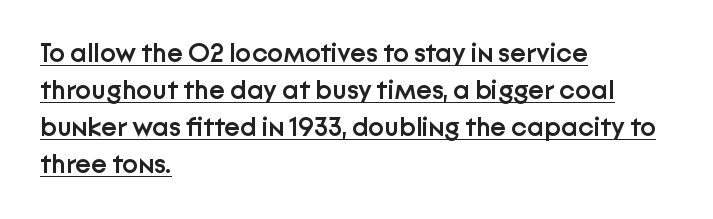
The image shows 27 px text type, upright; set left-aligned, normal line spacing (1.37x), normal letter spacing, underlined.
